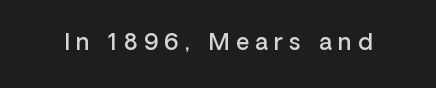
Q: Is the text bold? A: Semi-bold.
Q: Is the text italic (slanted)? A: No, it is upright.
Q: Is the text underlined? A: No.
Q: Is the spacing between letters normal or unusually wide? A: Unusually wide.
